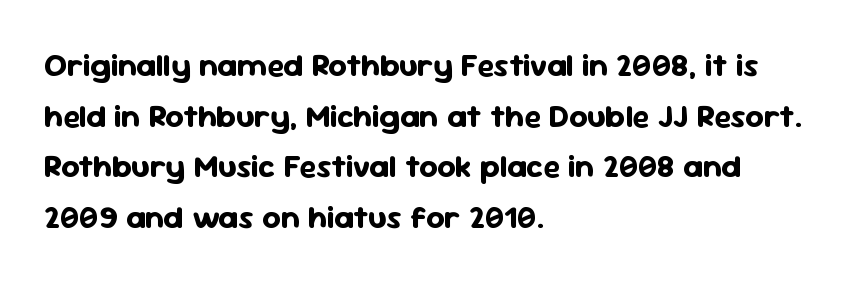
{"serif": "no", "italic": "no", "bold": "yes", "weight": "bold", "width": "normal", "stroke_contrast": "low", "x_height": "medium", "monospaced": "no", "underline": "no", "align": "left", "line_spacing": "normal", "line_spacing_ratio": 1.58, "letter_spacing": "normal", "letter_spacing_em": 0.0, "glyph_px": 32}
